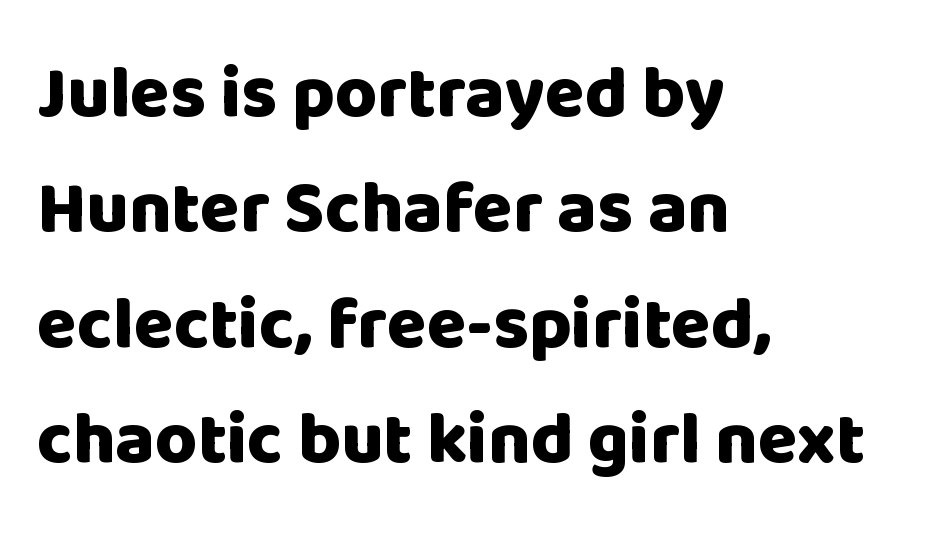
{"serif": "no", "italic": "no", "bold": "yes", "weight": "heavy", "width": "normal", "stroke_contrast": "low", "x_height": "large", "monospaced": "no", "underline": "no", "align": "left", "line_spacing": "normal", "line_spacing_ratio": 1.58, "letter_spacing": "normal", "letter_spacing_em": 0.0, "glyph_px": 73}
